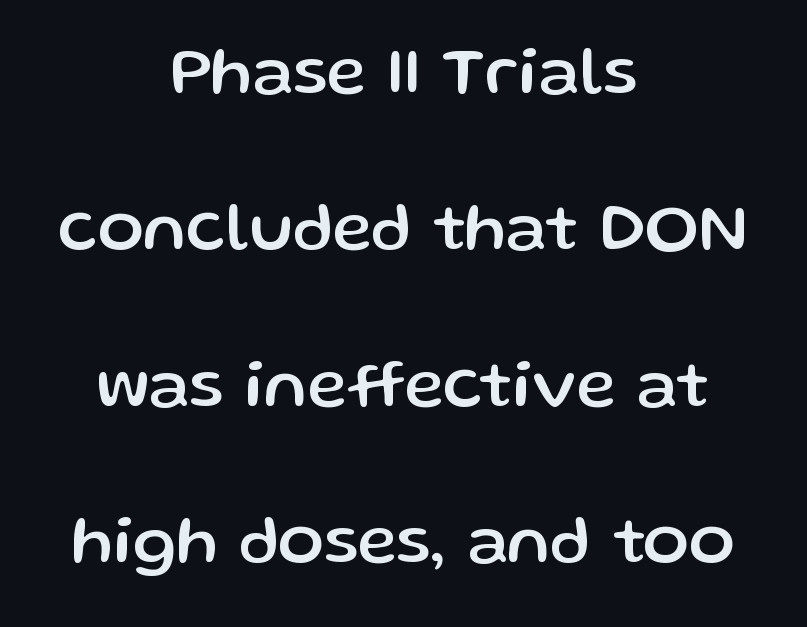
The image shows 68 px sans-serif type, upright; set centered, loose line spacing (2.3x), normal letter spacing, not underlined; low stroke contrast and a medium x-height.
